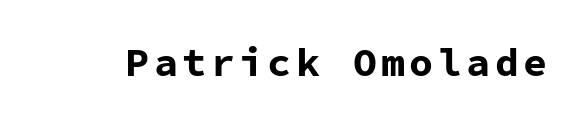
The image shows 40 px bold sans-serif type, upright, monospaced; set not underlined; low stroke contrast and a medium x-height.
